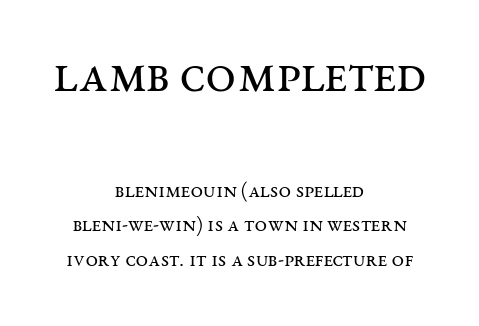
{"serif": "yes", "italic": "no", "bold": "no", "weight": "regular", "width": "wide", "stroke_contrast": "medium", "x_height": "large", "monospaced": "no", "underline": "no", "align": "center", "line_spacing": "normal", "line_spacing_ratio": 1.58, "letter_spacing": "normal", "letter_spacing_em": 0.0, "larger_block": "first", "size_ratio": 2.45, "glyph_px": 54}
